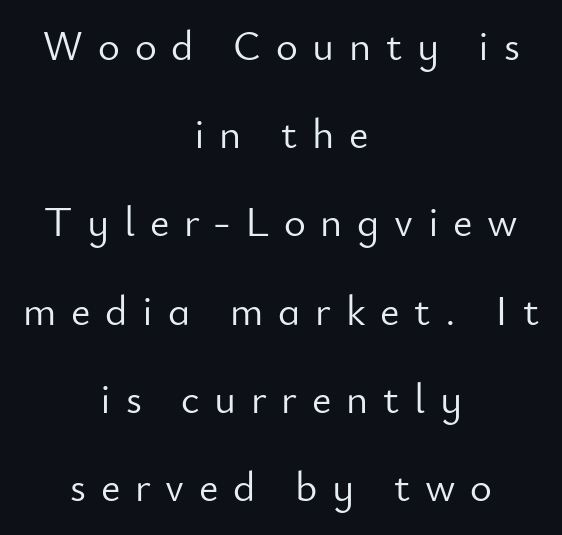
Q: Is the text bold? A: No.
Q: Is the text italic (slanted)? A: No, it is upright.
Q: Is the typeface a serif or a sans-serif typeface? A: Sans-serif.
Q: Is the text underlined? A: No.
Q: How is the paragraph aligned? A: Centered.
Q: Is the spacing between letters normal or unusually wide? A: Unusually wide.
Q: Is the spacing between lines tight, normal or loose? A: Loose.
Q: Width (condensed, normal, or wide)? A: Normal.
Q: Stroke contrast? A: Low.
Q: x-height? A: Small.
Q: Monospaced? A: No.
